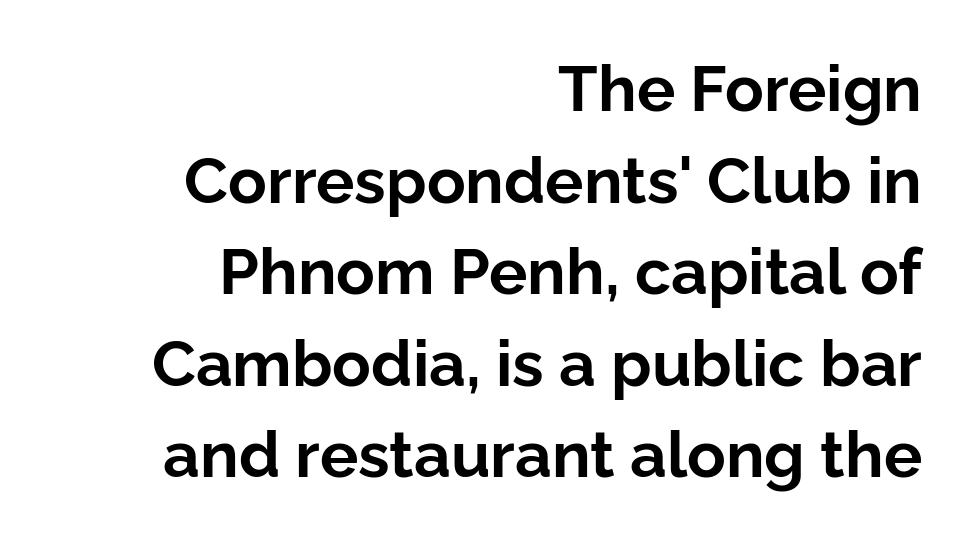
{"serif": "no", "italic": "no", "bold": "yes", "weight": "bold", "width": "normal", "stroke_contrast": "low", "x_height": "medium", "monospaced": "no", "underline": "no", "align": "right", "line_spacing": "normal", "line_spacing_ratio": 1.43, "letter_spacing": "normal", "letter_spacing_em": 0.0, "glyph_px": 64}
